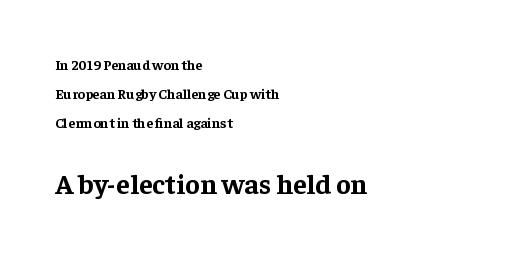
Q: Is the text bold? A: Yes.
Q: Is the text italic (slanted)? A: No, it is upright.
Q: Is the typeface a serif or a sans-serif typeface? A: Serif.
Q: Is the text underlined? A: No.
Q: How is the paragraph aligned? A: Left-aligned.
Q: Is the spacing between letters normal or unusually wide? A: Normal.
Q: Is the spacing between lines tight, normal or loose? A: Loose.
Q: Which block of text is set in a larger size, the first (top) or the second (bottom)? A: The second (bottom) one.
Q: Width (condensed, normal, or wide)? A: Normal.
Q: Stroke contrast? A: Low.
Q: x-height? A: Medium.
Q: Monospaced? A: No.
